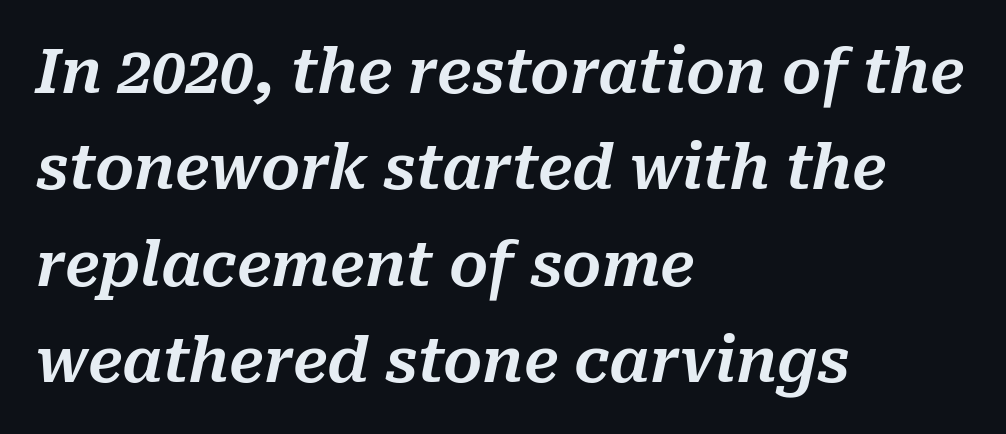
Is the type slanted? Yes — the strokes lean at a clear angle. The strip under each line holds only bare page. Varying glyph widths throughout — classic text-font behaviour. The designer left line spacing at the default. A student would call this left alignment; a typographer would say flush left, rag right. What stands out about the letter spacing? Nothing — it is the standard amount.
